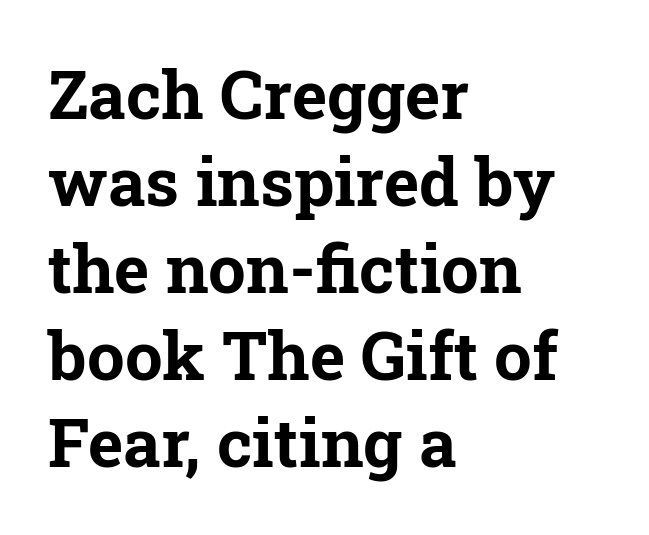
The face used here has the dense, thick strokes of a bold. Posture: upright roman. Each row of text sits above clean, open space. Inter-character spacing is left at the font's built-in metrics. A typesetter would call this proportional, since set widths differ per character. Where is the straight margin? On the left.
